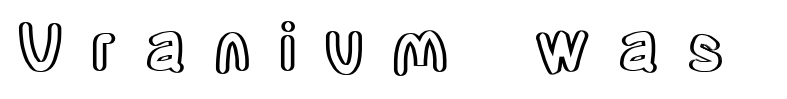
A typesetter would mark this as roman, not italic. Display-style spreading of the glyphs; the letterfit is very open. Check the space under the baseline: it is left empty. The rendering uses natural spacing where letterforms have individual widths.
